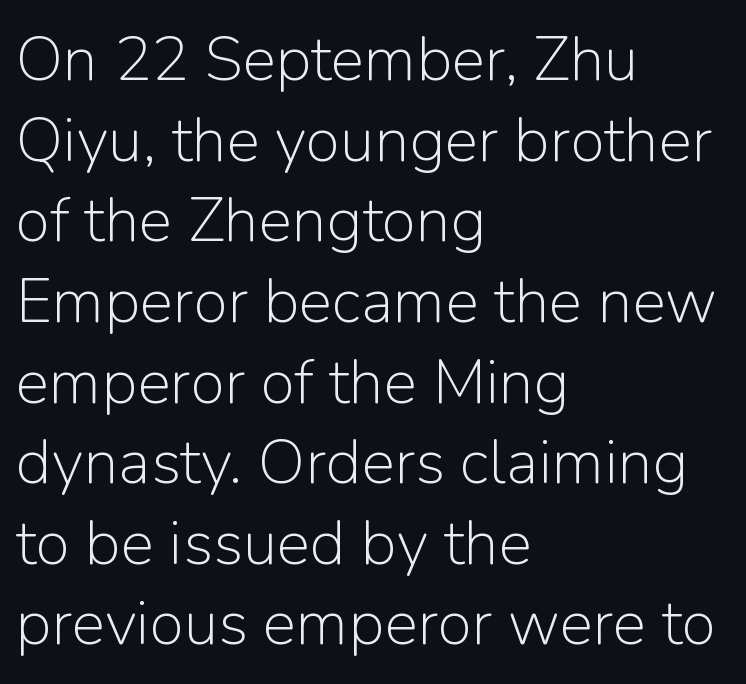
Default kerning and tracking; the words read as compact shapes. Descenders are the only things crossing below the line. All the whitespace from short lines collects on the right. This block has exactly the height ordinary leading produces. The strokes are not fattened; the text isn't bold.
